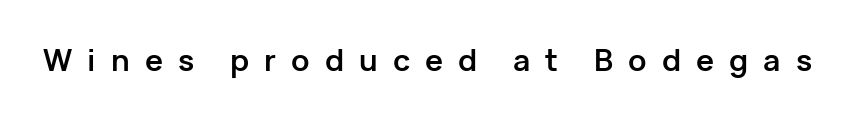
{"serif": "no", "italic": "no", "bold": "yes", "weight": "semibold", "width": "normal", "stroke_contrast": "low", "x_height": "medium", "monospaced": "no", "underline": "no", "letter_spacing": "wide", "letter_spacing_em": 0.5, "glyph_px": 30}
